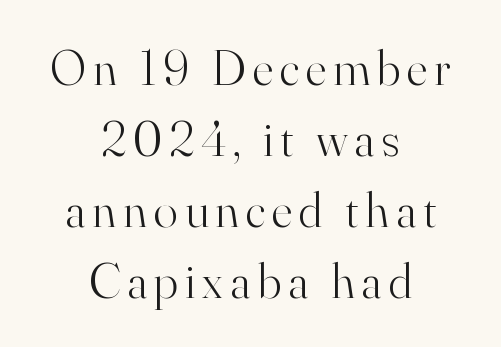
Style check: upright. This sample uses a serif face. Compared with a flush-left layout, this one balances lines on the center instead. One glance says typical: line gaps are just what's usual. Do the characters align in a grid? No, the font is proportional.
